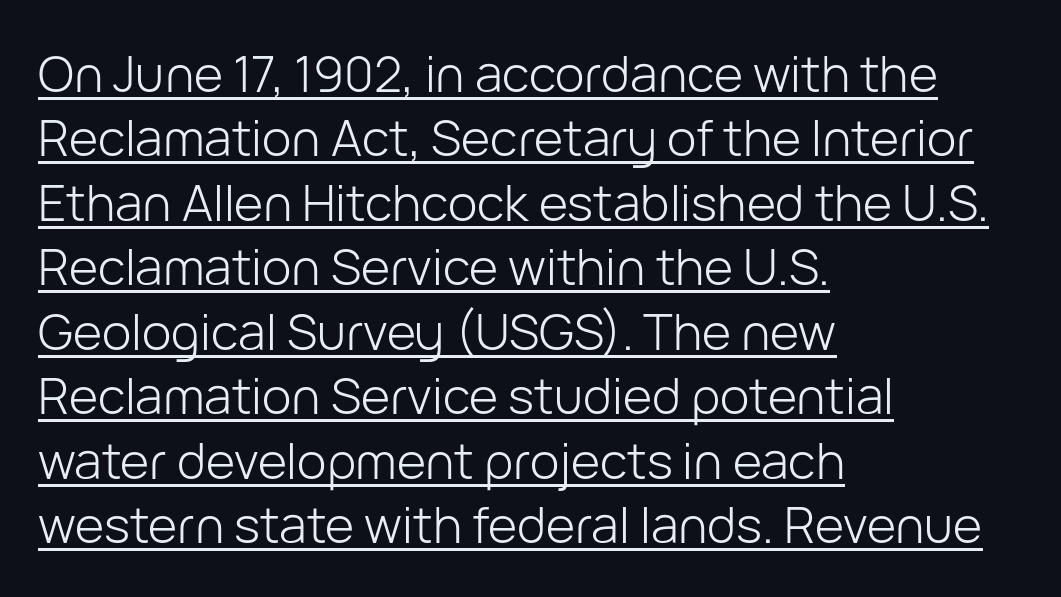
Q: Is the text bold? A: No.
Q: Is the text italic (slanted)? A: No, it is upright.
Q: Is the typeface a serif or a sans-serif typeface? A: Sans-serif.
Q: Is the text underlined? A: Yes.
Q: How is the paragraph aligned? A: Left-aligned.
Q: Is the spacing between letters normal or unusually wide? A: Normal.
Q: Is the spacing between lines tight, normal or loose? A: Normal.
Q: Width (condensed, normal, or wide)? A: Normal.
Q: Stroke contrast? A: Low.
Q: x-height? A: Medium.
Q: Monospaced? A: No.
